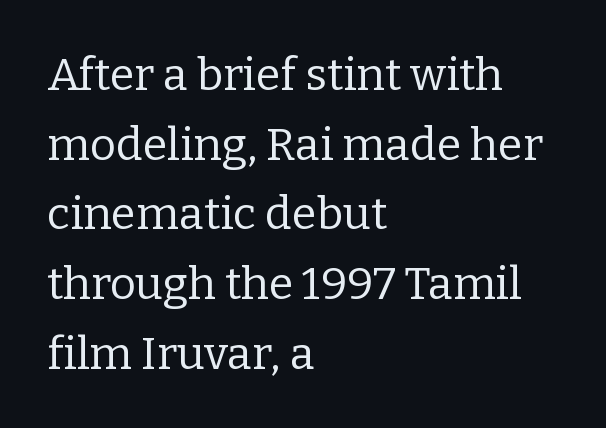
{"serif": "yes", "italic": "no", "bold": "no", "weight": "regular", "width": "normal", "stroke_contrast": "low", "x_height": "medium", "monospaced": "no", "underline": "no", "align": "left", "line_spacing": "normal", "line_spacing_ratio": 1.55, "letter_spacing": "normal", "letter_spacing_em": 0.0, "glyph_px": 45}
